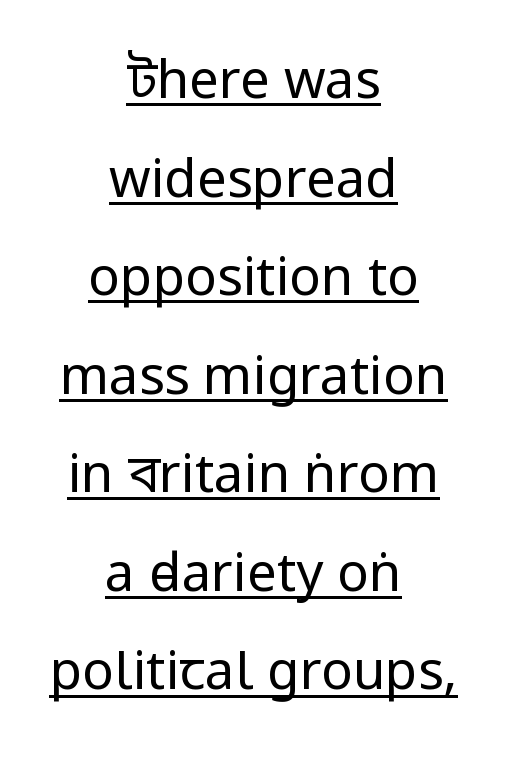
{"serif": "no", "italic": "no", "bold": "no", "weight": "regular", "width": "condensed", "stroke_contrast": "low", "x_height": "large", "monospaced": "no", "underline": "yes", "align": "center", "line_spacing_ratio": 1.86, "letter_spacing": "normal", "letter_spacing_em": 0.0, "glyph_px": 53}
